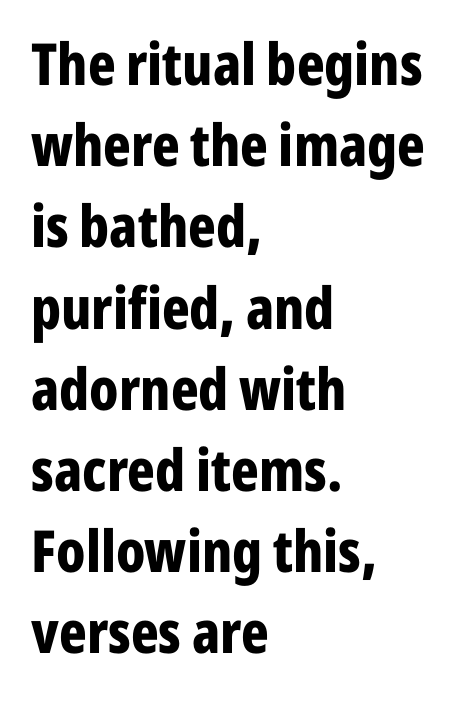
The image shows 58 px bold, condensed sans-serif type, upright; set left-aligned, normal line spacing (1.4x), normal letter spacing, not underlined; low stroke contrast and a medium x-height.
